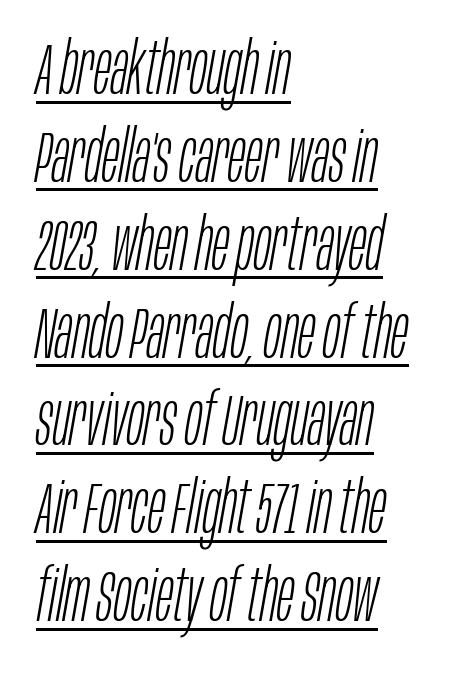
No letter is thick-stroked: the sample isn't bold. Do the characters align in a grid? No, the font is proportional. Each line of the rendering has a horizontal stroke beneath the glyphs. What stands out about the letter spacing? Nothing — it is the standard amount. Observe the lean: these are italic letterforms. The lines in this sample share a left origin and differ only in where they stop.
